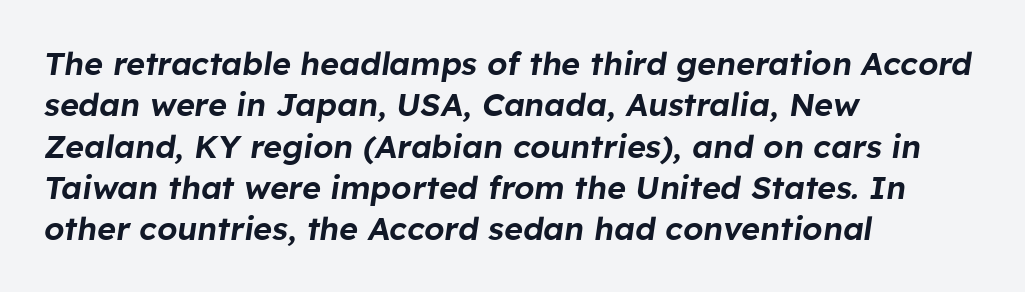
The image shows 32 px text type, italic (leaning right); set left-aligned, normal line spacing (1.29x), normal letter spacing, not underlined; low stroke contrast and a medium x-height.
